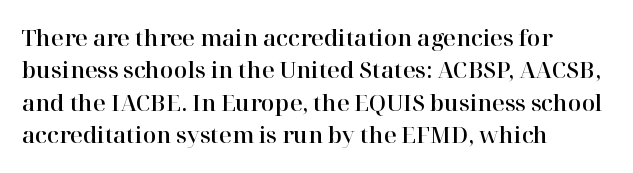
{"italic": "no", "underline": "no", "align": "left", "line_spacing": "normal", "line_spacing_ratio": 1.47, "letter_spacing": "normal", "letter_spacing_em": 0.0, "glyph_px": 22}
